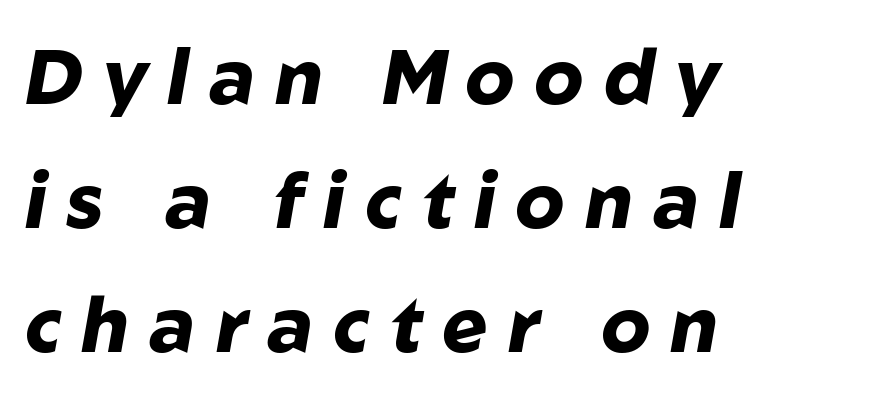
Q: Is the text bold? A: Yes.
Q: Is the text italic (slanted)? A: Yes, it leans right by about 10 degrees.
Q: Is the text underlined? A: No.
Q: How is the paragraph aligned? A: Left-aligned.
Q: Is the spacing between letters normal or unusually wide? A: Unusually wide.
Q: Is the spacing between lines tight, normal or loose? A: Normal.
Q: Width (condensed, normal, or wide)? A: Normal.
Q: Stroke contrast? A: Low.
Q: x-height? A: Medium.
Q: Monospaced? A: No.
